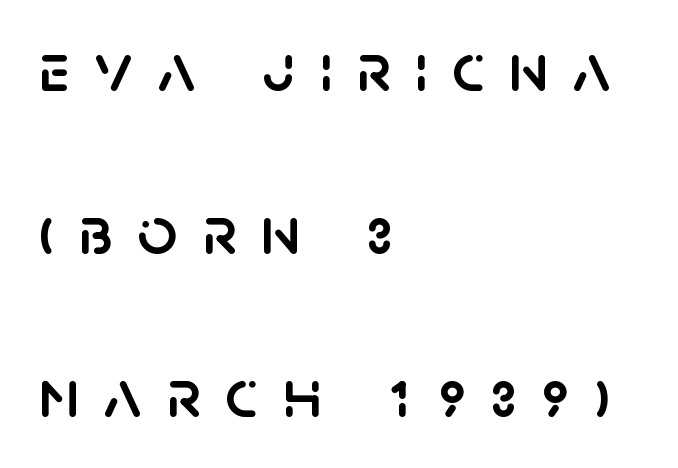
{"serif": "no", "italic": "no", "width": "normal", "stroke_contrast": "low", "x_height": "large", "monospaced": "no", "underline": "no", "align": "left", "line_spacing": "loose", "line_spacing_ratio": 2.33, "letter_spacing": "wide", "letter_spacing_em": 0.35, "glyph_px": 70}
